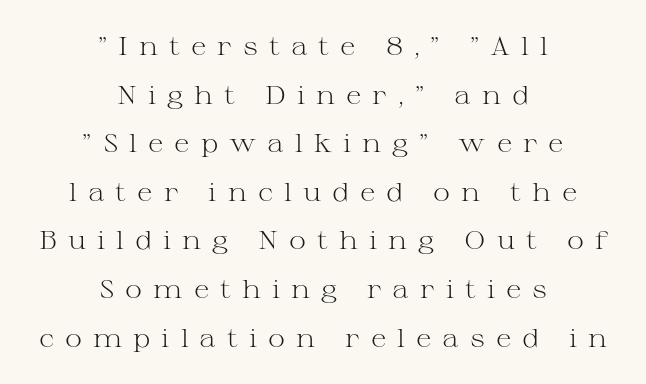
The line texture is sparse and dotted thanks to wide tracking. Unmarked baselines from the first word to the last. Stems and bowls with no extra thickness — not bold. One-word summary of the alignment: center. Ordinary non-slanted type is in use.
